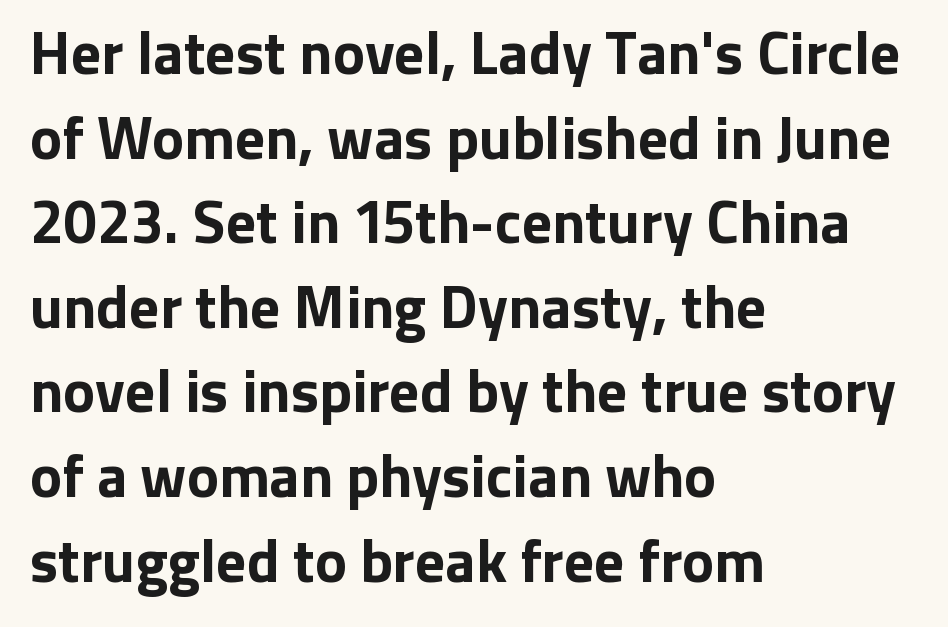
Q: Is the text bold? A: Yes.
Q: Is the text italic (slanted)? A: No, it is upright.
Q: Is the typeface a serif or a sans-serif typeface? A: Sans-serif.
Q: Is the text underlined? A: No.
Q: How is the paragraph aligned? A: Left-aligned.
Q: Is the spacing between letters normal or unusually wide? A: Normal.
Q: Is the spacing between lines tight, normal or loose? A: Normal.
Q: Width (condensed, normal, or wide)? A: Normal.
Q: Stroke contrast? A: Low.
Q: x-height? A: Medium.
Q: Monospaced? A: No.
